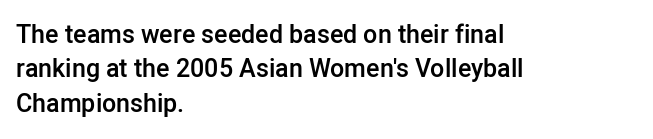
{"italic": "no", "bold": "semi", "underline": "no", "align": "left", "line_spacing": "normal", "line_spacing_ratio": 1.38, "letter_spacing": "normal", "letter_spacing_em": 0.0, "glyph_px": 25}
